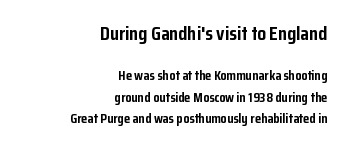
The image shows 20 px bold type, upright; set right-aligned, normal line spacing (1.55x), normal letter spacing, not underlined; the first (top) block is 1.43x larger.
